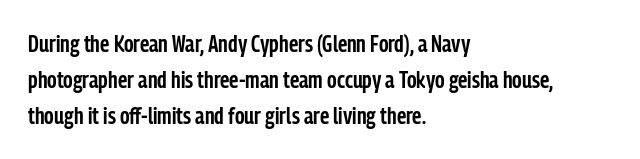
The image shows 24 px text type, upright; set left-aligned, normal line spacing (1.51x), normal letter spacing, not underlined.
